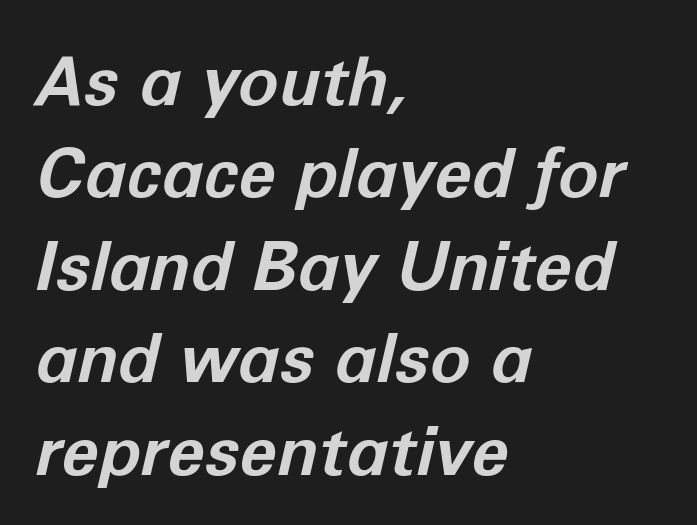
Q: Is the text bold? A: Yes.
Q: Is the text italic (slanted)? A: Yes, it leans right by about 12 degrees.
Q: Is the text underlined? A: No.
Q: How is the paragraph aligned? A: Left-aligned.
Q: Is the spacing between letters normal or unusually wide? A: Normal.
Q: Is the spacing between lines tight, normal or loose? A: Normal.
Q: Width (condensed, normal, or wide)? A: Normal.
Q: Stroke contrast? A: Low.
Q: x-height? A: Medium.
Q: Monospaced? A: No.
